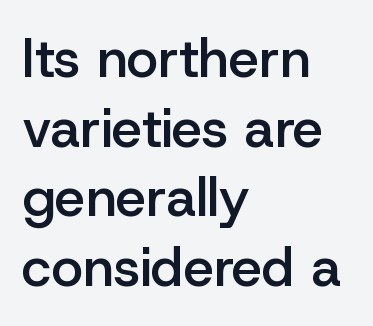
{"serif": "no", "italic": "no", "bold": "semi", "weight": "semibold", "width": "normal", "stroke_contrast": "low", "x_height": "medium", "monospaced": "no", "underline": "no", "align": "left", "line_spacing": "normal", "line_spacing_ratio": 1.29, "letter_spacing": "normal", "letter_spacing_em": 0.0, "glyph_px": 54}
